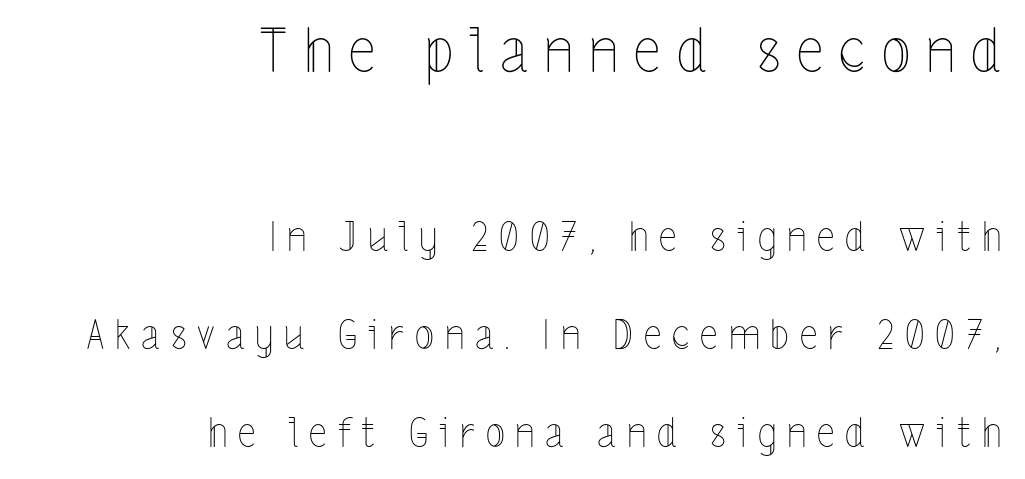
Q: Is the text bold? A: No.
Q: Is the text italic (slanted)? A: No, it is upright.
Q: Is the text underlined? A: No.
Q: How is the paragraph aligned? A: Right-aligned.
Q: Is the spacing between letters normal or unusually wide? A: Unusually wide.
Q: Is the spacing between lines tight, normal or loose? A: Loose.
Q: Which block of text is set in a larger size, the first (top) or the second (bottom)? A: The first (top) one.
Q: Width (condensed, normal, or wide)? A: Condensed.
Q: x-height? A: Medium.
Q: Monospaced? A: No.
